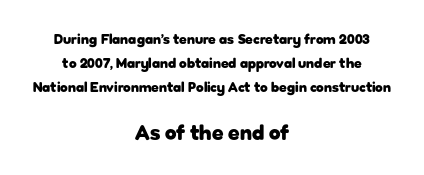
Q: Is the text bold? A: Yes.
Q: Is the text italic (slanted)? A: No, it is upright.
Q: Is the text underlined? A: No.
Q: How is the paragraph aligned? A: Centered.
Q: Is the spacing between letters normal or unusually wide? A: Normal.
Q: Which block of text is set in a larger size, the first (top) or the second (bottom)? A: The second (bottom) one.
